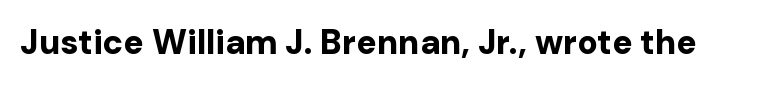
The letters advance in unequal steps, a hallmark of proportional type. The font's upright variant was chosen for this text. Every letter is thick-stroked: bold, no question. Decoration check: the copy has no underline.
